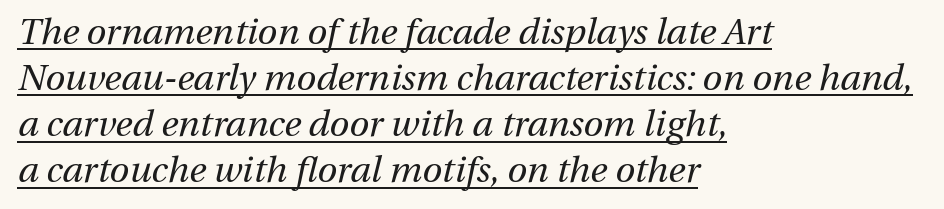
{"italic": "yes", "lean": "right", "slant_degrees": 13, "bold": "no", "weight": "regular", "width": "normal", "stroke_contrast": "medium", "x_height": "medium", "monospaced": "no", "underline": "yes", "align": "left", "line_spacing": "normal", "line_spacing_ratio": 1.28, "letter_spacing": "normal", "letter_spacing_em": 0.0, "glyph_px": 36}
